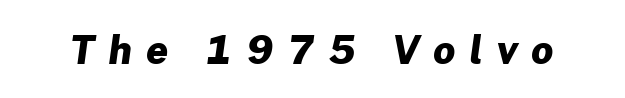
Note the varied advance widths — an 'i' is clearly narrower than an 'm'. Plenty of ink on the page — the face is bold. Characters follow at a spacing far wider than the type designer built in. Grotesque or geometric, the face here clearly has no serifs. The words here are not underlined.
